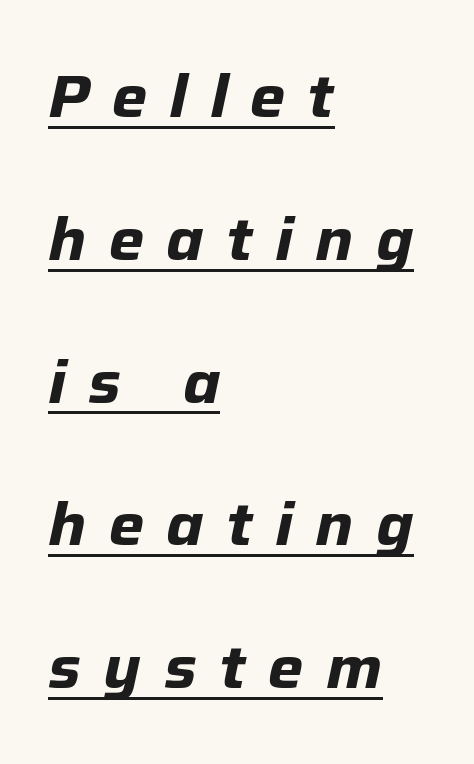
{"italic": "yes", "lean": "right", "slant_degrees": 12, "bold": "yes", "weight": "bold", "width": "normal", "stroke_contrast": "low", "x_height": "medium", "monospaced": "no", "underline": "yes", "align": "left", "line_spacing": "loose", "line_spacing_ratio": 2.38, "letter_spacing": "wide", "letter_spacing_em": 0.37, "glyph_px": 60}
